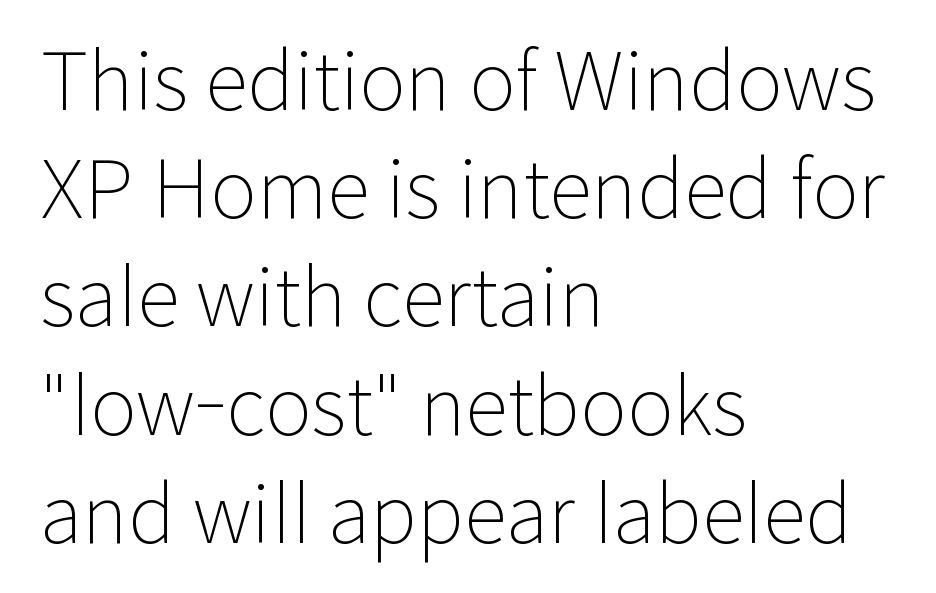
Q: Is the text bold? A: No.
Q: Is the text italic (slanted)? A: No, it is upright.
Q: Is the typeface a serif or a sans-serif typeface? A: Sans-serif.
Q: Is the text underlined? A: No.
Q: How is the paragraph aligned? A: Left-aligned.
Q: Is the spacing between letters normal or unusually wide? A: Normal.
Q: Is the spacing between lines tight, normal or loose? A: Normal.
Q: Width (condensed, normal, or wide)? A: Normal.
Q: Stroke contrast? A: Low.
Q: x-height? A: Medium.
Q: Monospaced? A: No.
